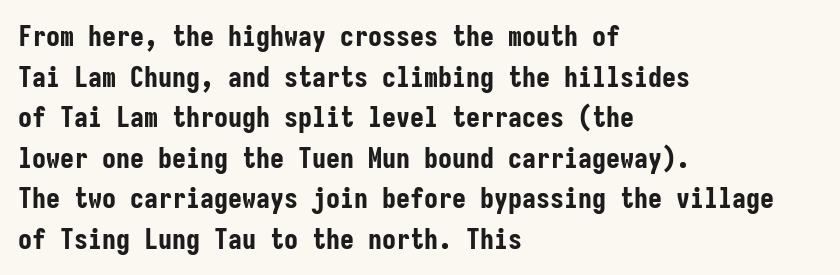
No word sits above an underline. What kind of face is this? One without serifs — a sans. The letterforms sit shoulder to shoulder at normal distance. The passage shown is emphatically bold. This sample keeps an unexceptional amount of space between lines. A typesetter would call this monospace, since all characters share one set width.
